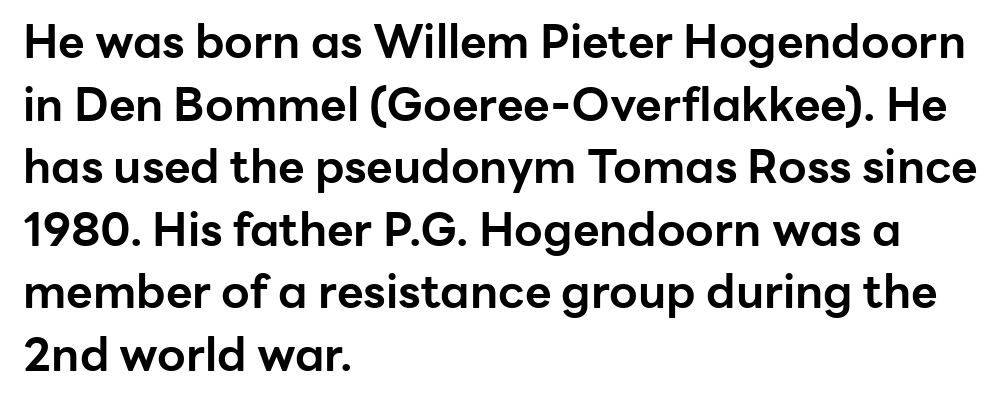
{"serif": "no", "italic": "no", "bold": "yes", "weight": "bold", "width": "normal", "stroke_contrast": "low", "x_height": "medium", "monospaced": "no", "underline": "no", "align": "left", "line_spacing": "normal", "line_spacing_ratio": 1.36, "letter_spacing": "normal", "letter_spacing_em": 0.0, "glyph_px": 46}
